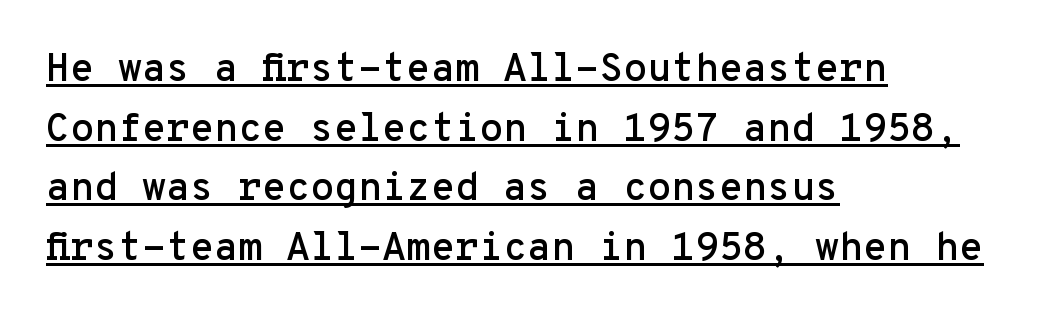
{"serif": "no", "italic": "no", "width": "normal", "stroke_contrast": "low", "x_height": "medium", "monospaced": "yes", "underline": "yes", "align": "left", "line_spacing": "normal", "line_spacing_ratio": 1.53, "letter_spacing": "normal", "letter_spacing_em": 0.0, "glyph_px": 39}
